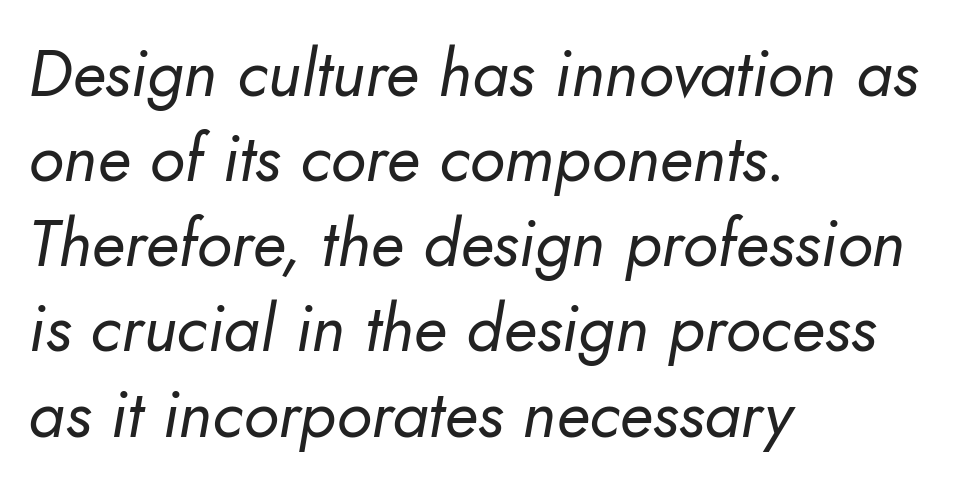
{"italic": "yes", "lean": "right", "slant_degrees": 10, "bold": "no", "weight": "regular", "width": "normal", "stroke_contrast": "low", "x_height": "small", "monospaced": "no", "underline": "no", "align": "left", "line_spacing": "normal", "line_spacing_ratio": 1.29, "letter_spacing": "normal", "letter_spacing_em": 0.0, "glyph_px": 66}
